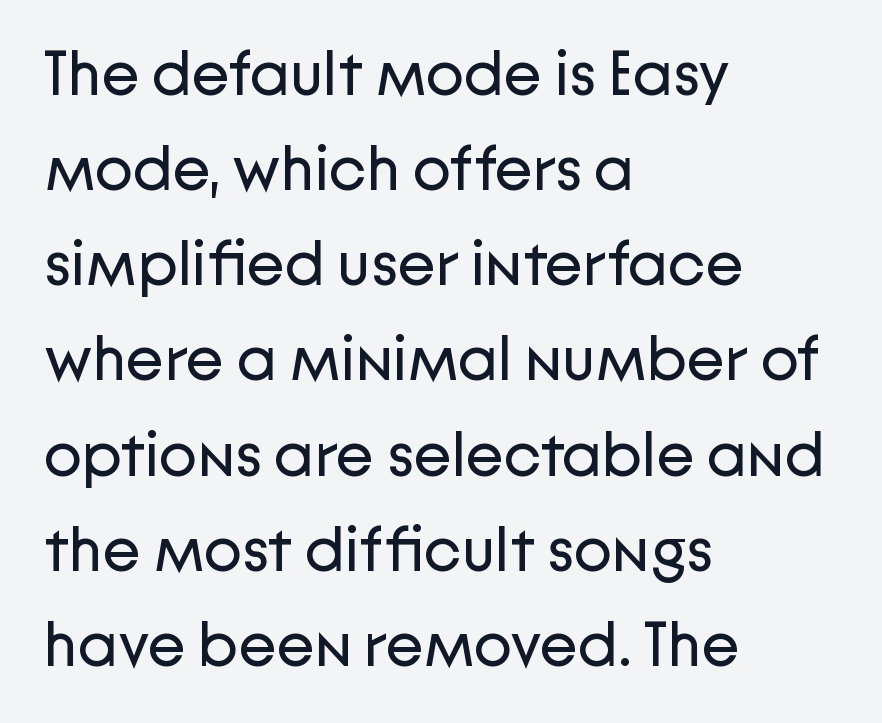
Q: Is the text bold? A: No.
Q: Is the text italic (slanted)? A: No, it is upright.
Q: Is the typeface a serif or a sans-serif typeface? A: Sans-serif.
Q: Is the text underlined? A: No.
Q: How is the paragraph aligned? A: Left-aligned.
Q: Is the spacing between letters normal or unusually wide? A: Normal.
Q: Is the spacing between lines tight, normal or loose? A: Normal.
Q: Width (condensed, normal, or wide)? A: Normal.
Q: Stroke contrast? A: Low.
Q: x-height? A: Medium.
Q: Monospaced? A: No.
